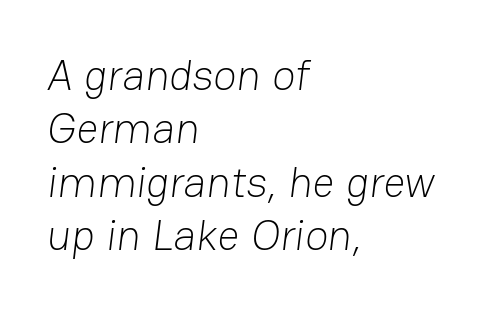
Q: Is the text bold? A: No.
Q: Is the typeface a serif or a sans-serif typeface? A: Sans-serif.
Q: Is the text underlined? A: No.
Q: How is the paragraph aligned? A: Left-aligned.
Q: Is the spacing between letters normal or unusually wide? A: Normal.
Q: Width (condensed, normal, or wide)? A: Normal.
Q: Stroke contrast? A: Low.
Q: x-height? A: Medium.
Q: Monospaced? A: No.
